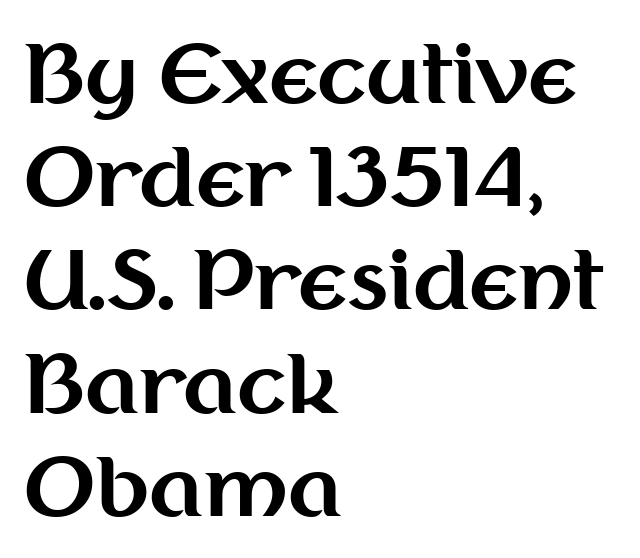
The image shows 80 px bold sans-serif type, upright; set left-aligned, normal line spacing (1.29x), normal letter spacing, not underlined; medium stroke contrast and a medium x-height.
